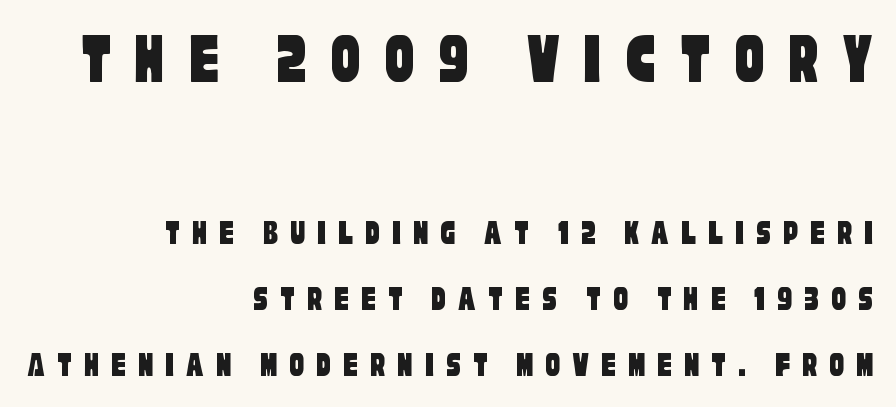
Typographically, this falls in the sans-serif category. Line endings align vertically; line beginnings do not. Each row of text sits above clean, open space. Is this a fixed-width face? No — the glyphs have proportional, varying widths.
